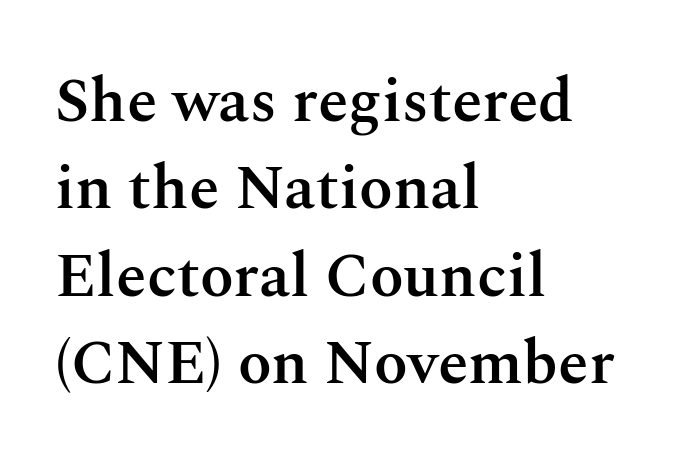
Posture: upright roman. Classification — serif. The gap between lines stays unmarked. The font is running at a semibold setting, under full bold.
